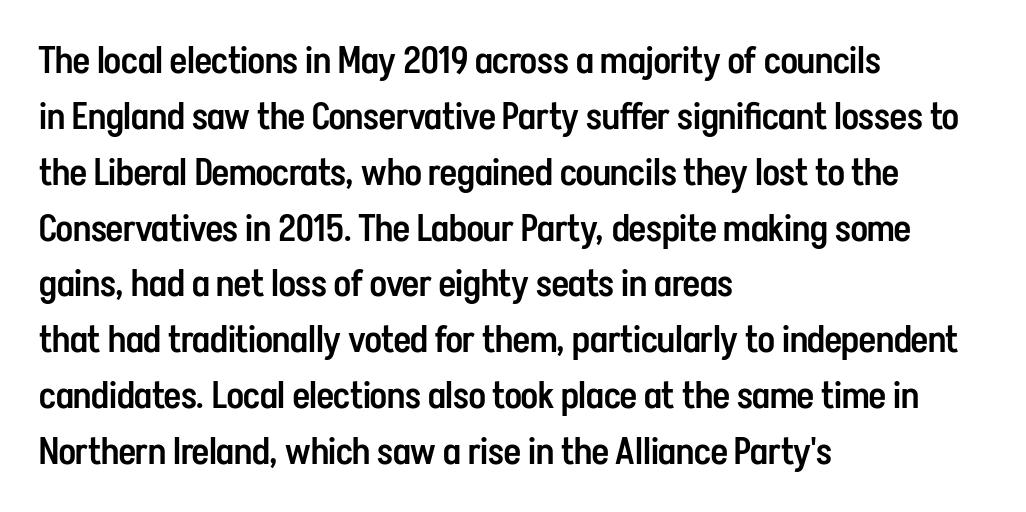
Q: Is the text bold? A: Semi-bold.
Q: Is the text italic (slanted)? A: No, it is upright.
Q: Is the typeface a serif or a sans-serif typeface? A: Sans-serif.
Q: Is the text underlined? A: No.
Q: How is the paragraph aligned? A: Left-aligned.
Q: Is the spacing between letters normal or unusually wide? A: Normal.
Q: Is the spacing between lines tight, normal or loose? A: Normal.
Q: Width (condensed, normal, or wide)? A: Condensed.
Q: Stroke contrast? A: Low.
Q: x-height? A: Medium.
Q: Monospaced? A: No.
